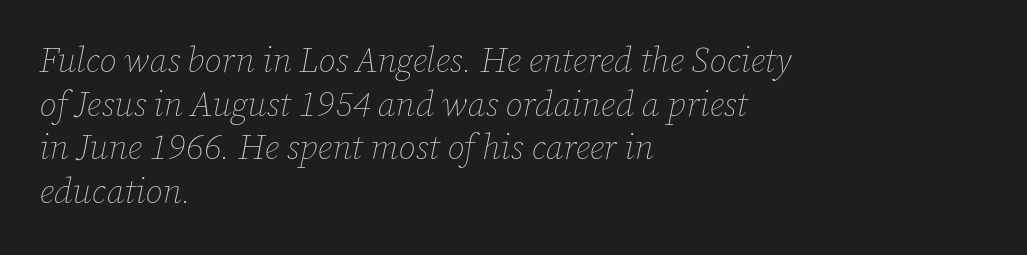
The image shows 35 px thin type, italic (leaning right); set left-aligned, normal line spacing (1.25x), normal letter spacing, not underlined; low stroke contrast and a medium x-height.
